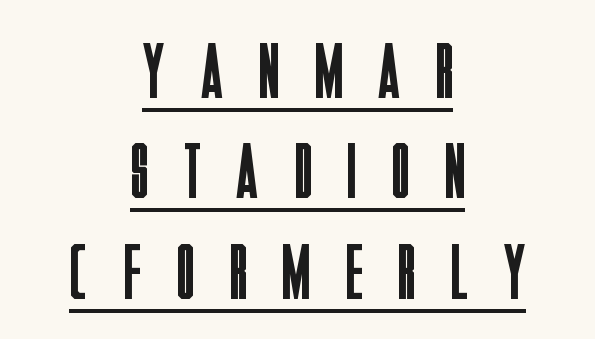
{"serif": "no", "italic": "no", "bold": "no", "weight": "regular", "width": "condensed", "stroke_contrast": "low", "x_height": "large", "monospaced": "no", "underline": "yes", "align": "center", "line_spacing": "normal", "line_spacing_ratio": 1.27, "letter_spacing": "wide", "letter_spacing_em": 0.46, "glyph_px": 79}
